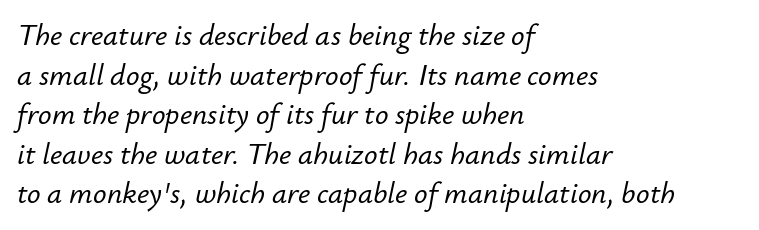
You could not count columns in this text — the font is proportionally spaced. Horizontal alignment here is leftward, the default for most running prose. Honestly, the letter spacing is just normal — you wouldn't notice it. The passage shown leans; its letterforms are oblique.
